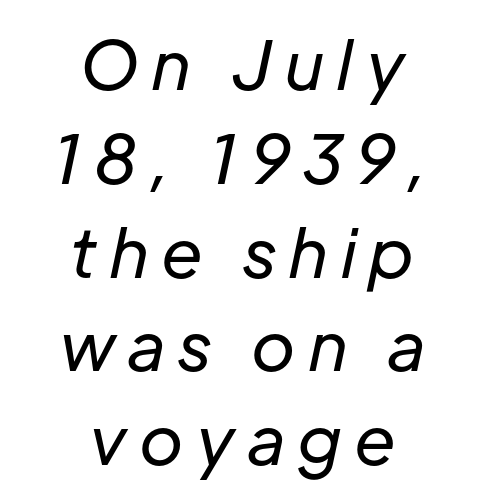
{"italic": "yes", "lean": "right", "slant_degrees": 12, "bold": "no", "weight": "regular", "width": "normal", "stroke_contrast": "low", "x_height": "medium", "monospaced": "no", "underline": "no", "align": "center", "line_spacing": "normal", "line_spacing_ratio": 1.4, "glyph_px": 67}
